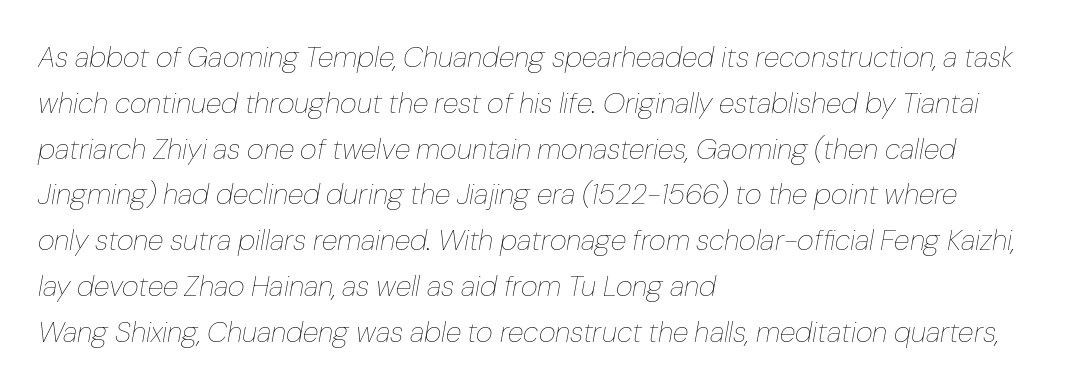
{"italic": "yes", "lean": "right", "slant_degrees": 10, "bold": "no", "weight": "thin", "width": "normal", "stroke_contrast": "low", "x_height": "medium", "monospaced": "no", "underline": "no", "align": "left", "line_spacing": "normal", "line_spacing_ratio": 1.58, "letter_spacing": "normal", "letter_spacing_em": 0.0, "glyph_px": 29}
